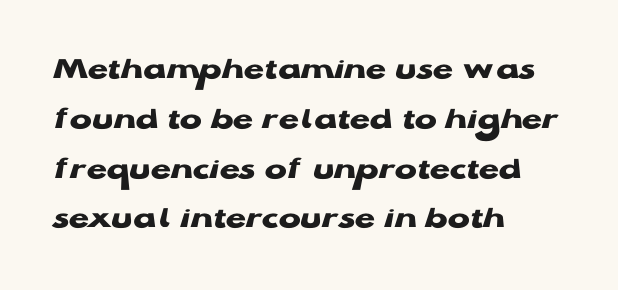
{"serif": "no", "italic": "no", "bold": "yes", "weight": "heavy", "width": "wide", "stroke_contrast": "low", "x_height": "medium", "monospaced": "no", "underline": "no", "align": "left", "line_spacing": "normal", "line_spacing_ratio": 1.51, "letter_spacing": "normal", "letter_spacing_em": 0.0, "glyph_px": 33}
